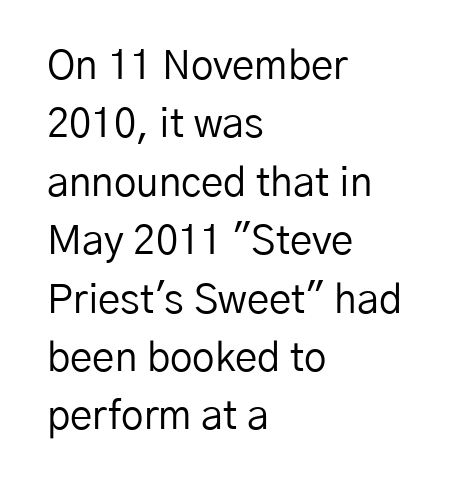
Q: Is the text bold? A: No.
Q: Is the text italic (slanted)? A: No, it is upright.
Q: Is the typeface a serif or a sans-serif typeface? A: Sans-serif.
Q: Is the text underlined? A: No.
Q: How is the paragraph aligned? A: Left-aligned.
Q: Is the spacing between letters normal or unusually wide? A: Normal.
Q: Is the spacing between lines tight, normal or loose? A: Normal.
Q: Width (condensed, normal, or wide)? A: Normal.
Q: Stroke contrast? A: Low.
Q: x-height? A: Medium.
Q: Monospaced? A: No.
